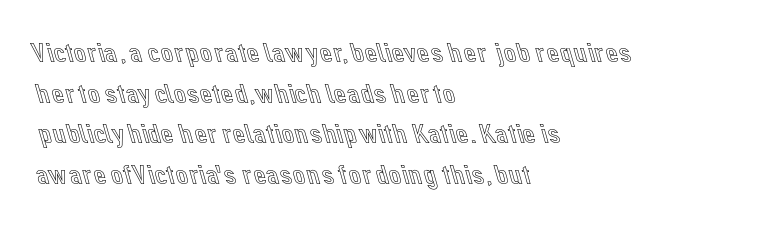
{"width": "normal", "x_height": "medium", "monospaced": "no", "underline": "no", "align": "left", "line_spacing": "normal", "line_spacing_ratio": 1.45, "letter_spacing": "normal", "letter_spacing_em": 0.0, "glyph_px": 28}
